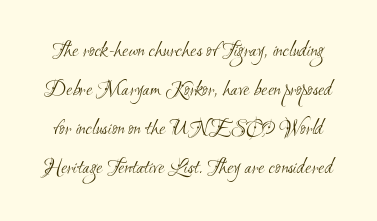
Look at the tracking — it's just the regular setting, nothing added. The gap between lines stays unmarked. The typeface has the unassuming heft of standard copy or less.
